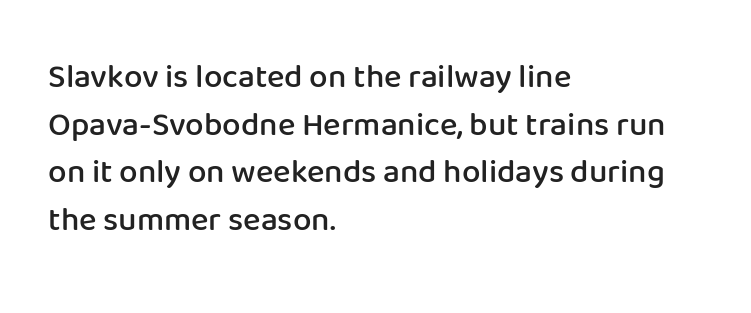
{"serif": "no", "italic": "no", "bold": "semi", "weight": "semibold", "width": "normal", "stroke_contrast": "low", "x_height": "medium", "monospaced": "no", "underline": "no", "align": "left", "line_spacing": "normal", "line_spacing_ratio": 1.44, "letter_spacing": "normal", "letter_spacing_em": 0.0, "glyph_px": 33}
